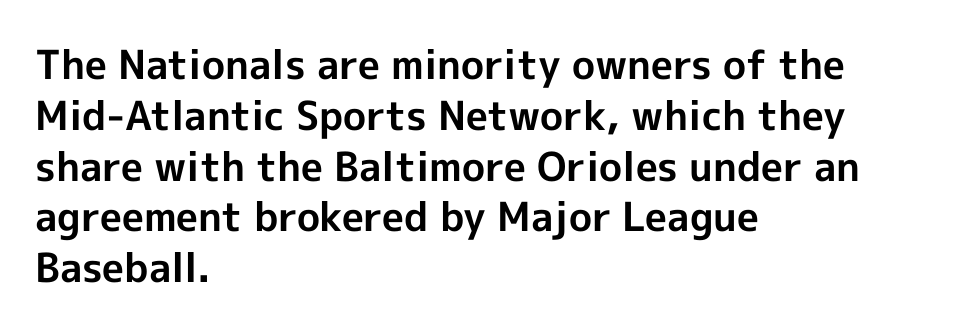
This sample has the flowing, uneven cadence of proportional lettering. Caption: standard tracking, unaltered. The passage is arranged the way most books set body copy — flush left. This is heavy type, rendered in bold. A typesetter would label this face a sans.
